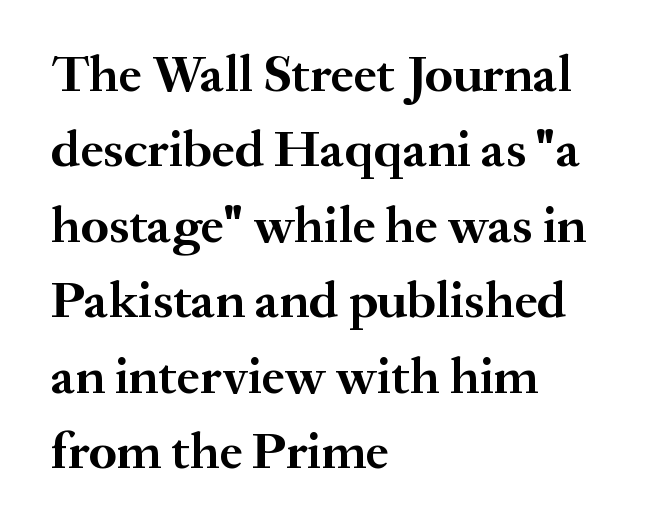
{"serif": "yes", "italic": "no", "bold": "yes", "weight": "semibold", "width": "normal", "stroke_contrast": "medium", "x_height": "small", "monospaced": "no", "underline": "no", "align": "left", "line_spacing": "normal", "line_spacing_ratio": 1.45, "letter_spacing": "normal", "letter_spacing_em": 0.0, "glyph_px": 52}
